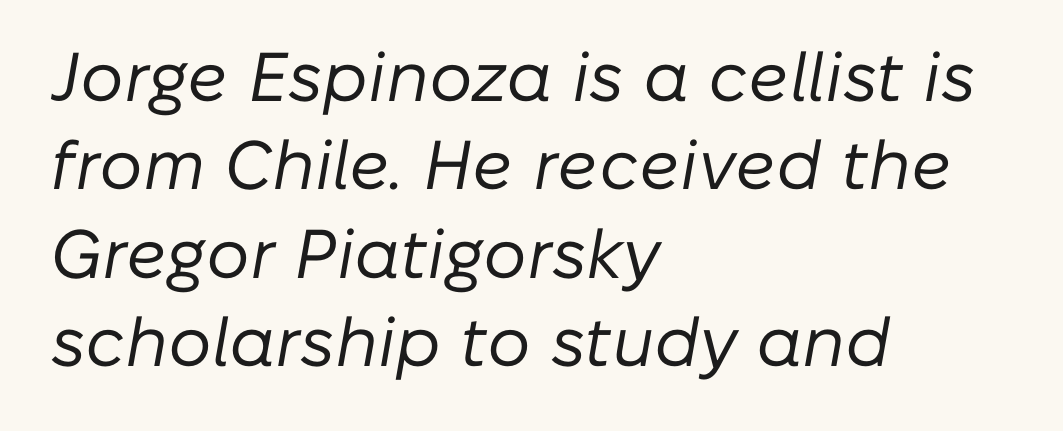
{"italic": "yes", "lean": "right", "slant_degrees": 10, "bold": "no", "weight": "regular", "width": "normal", "stroke_contrast": "low", "x_height": "medium", "monospaced": "no", "underline": "no", "align": "left", "line_spacing": "normal", "line_spacing_ratio": 1.28, "letter_spacing": "normal", "letter_spacing_em": 0.0, "glyph_px": 69}
